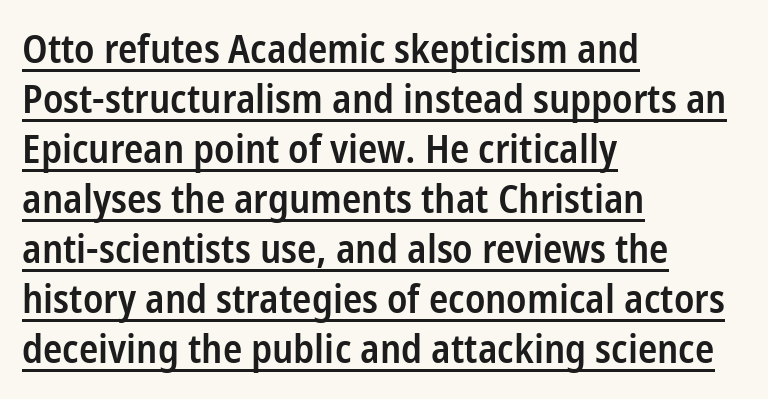
{"serif": "no", "italic": "no", "bold": "semi", "weight": "semibold", "width": "condensed", "stroke_contrast": "low", "x_height": "medium", "monospaced": "no", "underline": "yes", "align": "left", "line_spacing": "normal", "line_spacing_ratio": 1.25, "letter_spacing": "normal", "letter_spacing_em": 0.0, "glyph_px": 40}
